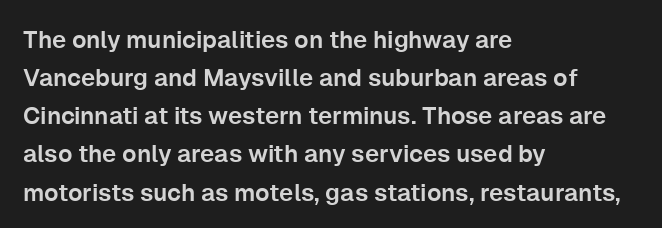
Q: Is the text italic (slanted)? A: No, it is upright.
Q: Is the text underlined? A: No.
Q: How is the paragraph aligned? A: Left-aligned.
Q: Is the spacing between letters normal or unusually wide? A: Normal.
Q: Is the spacing between lines tight, normal or loose? A: Normal.
